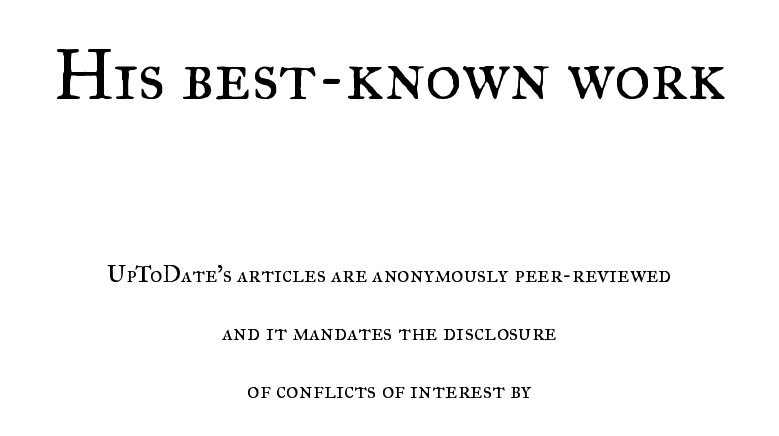
{"serif": "yes", "italic": "no", "bold": "no", "weight": "regular", "width": "normal", "stroke_contrast": "medium", "x_height": "small", "monospaced": "no", "underline": "no", "align": "center", "line_spacing": "loose", "line_spacing_ratio": 2.41, "letter_spacing": "normal", "letter_spacing_em": 0.0, "larger_block": "first", "size_ratio": 2.96, "glyph_px": 71}
